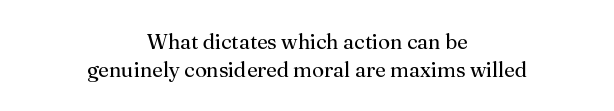
The image shows 21 px text type, upright; set centered, normal line spacing (1.31x), normal letter spacing, not underlined.
